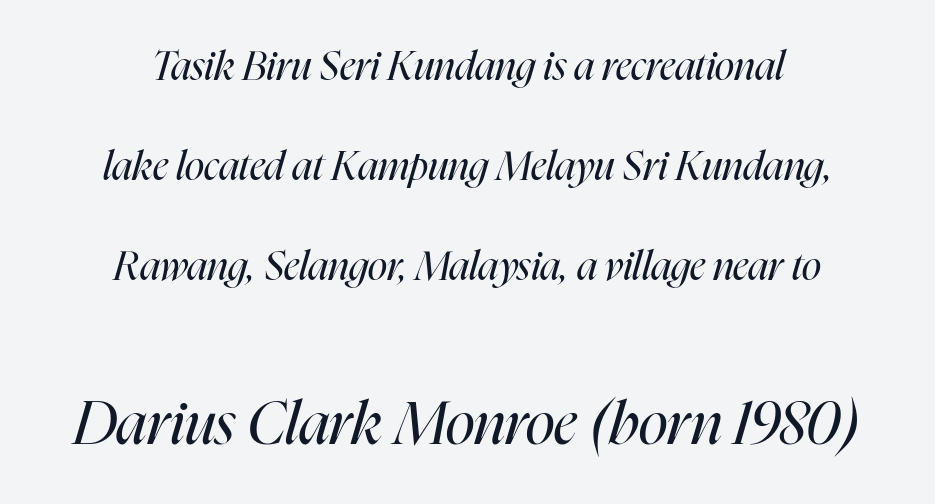
{"italic": "yes", "lean": "right", "slant_degrees": 16, "bold": "no", "weight": "regular", "width": "condensed", "stroke_contrast": "high", "x_height": "medium", "monospaced": "no", "underline": "no", "align": "center", "line_spacing": "loose", "line_spacing_ratio": 2.5, "letter_spacing": "normal", "letter_spacing_em": 0.0, "larger_block": "second", "size_ratio": 1.5, "glyph_px": 60}
